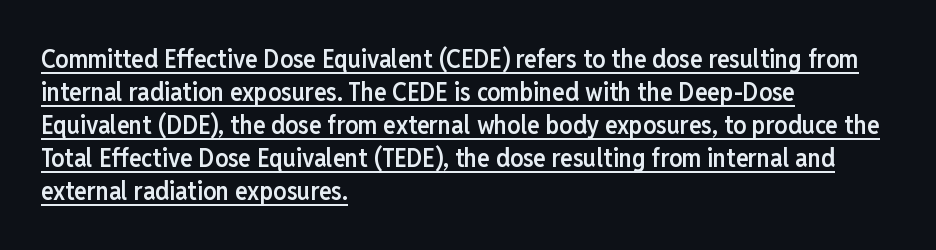
The image shows 26 px text type, upright; set left-aligned, normal line spacing (1.27x), normal letter spacing, underlined.
